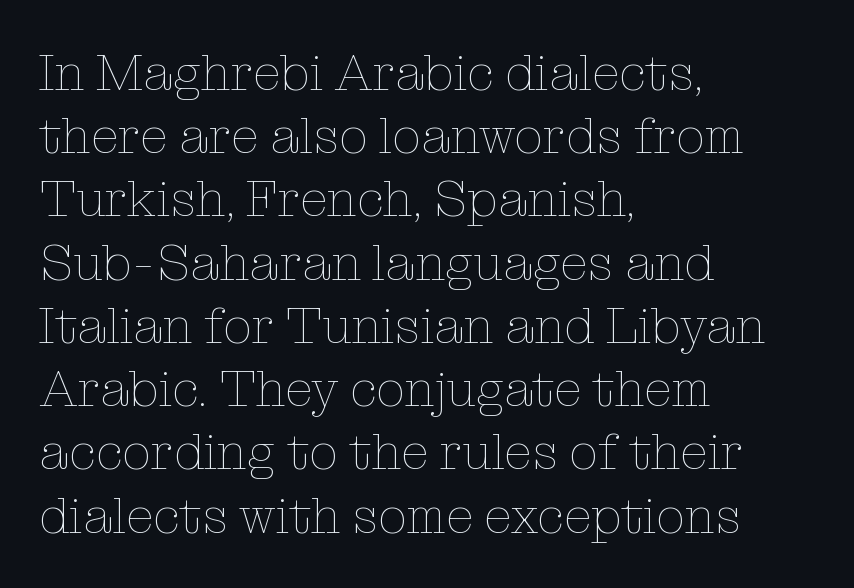
The image shows 51 px thin type, upright; set left-aligned, line spacing 1.24x, normal letter spacing, not underlined; low stroke contrast and a medium x-height.
